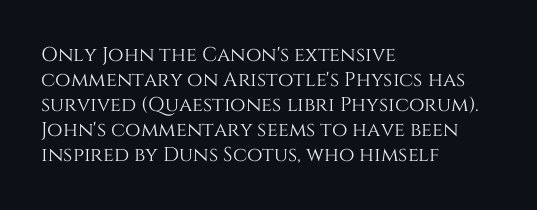
{"italic": "no", "underline": "no", "align": "left", "line_spacing": "normal", "line_spacing_ratio": 1.25, "letter_spacing": "normal", "letter_spacing_em": 0.0, "glyph_px": 20}
